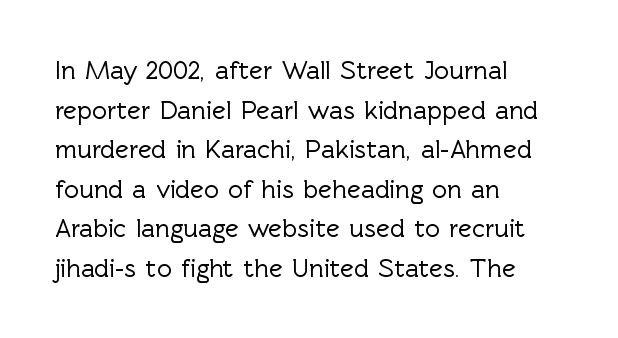
Q: Is the text italic (slanted)? A: No, it is upright.
Q: Is the text underlined? A: No.
Q: How is the paragraph aligned? A: Left-aligned.
Q: Is the spacing between letters normal or unusually wide? A: Normal.
Q: Is the spacing between lines tight, normal or loose? A: Normal.
